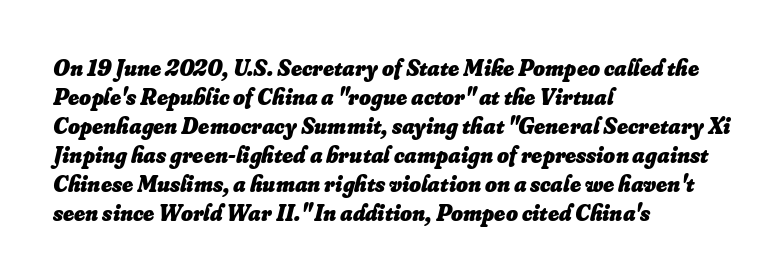
{"italic": "yes", "lean": "right", "slant_degrees": 16, "bold": "yes", "underline": "no", "align": "left", "line_spacing": "normal", "line_spacing_ratio": 1.26, "letter_spacing": "normal", "letter_spacing_em": 0.0, "glyph_px": 23}
